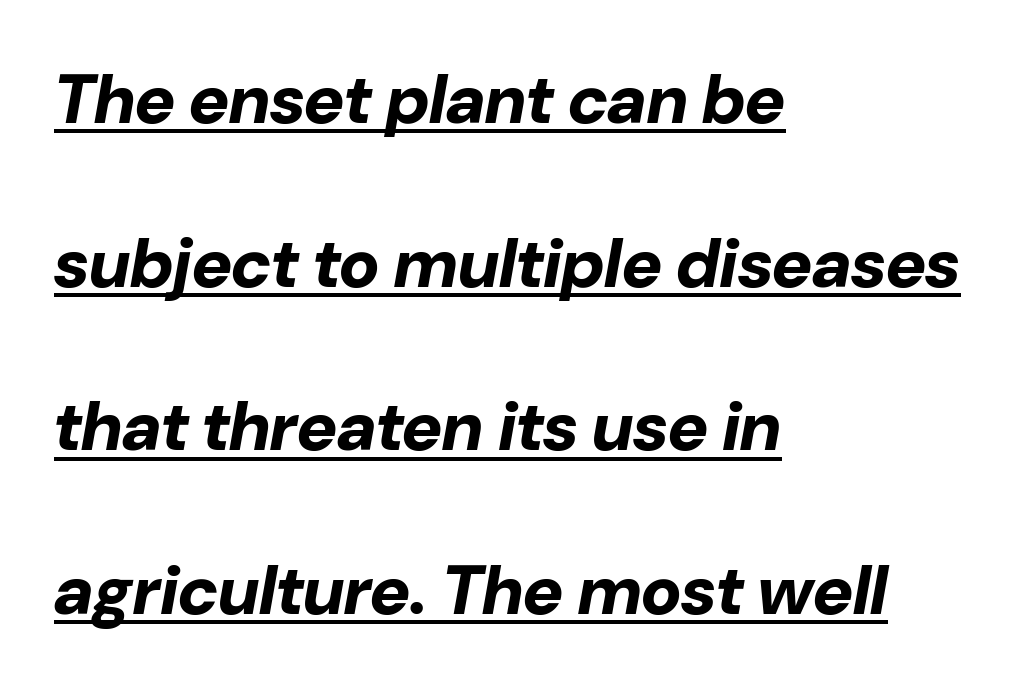
{"italic": "yes", "lean": "right", "slant_degrees": 10, "bold": "yes", "weight": "bold", "width": "normal", "stroke_contrast": "low", "x_height": "medium", "monospaced": "no", "underline": "yes", "align": "left", "line_spacing": "loose", "line_spacing_ratio": 2.37, "letter_spacing": "normal", "letter_spacing_em": 0.0, "glyph_px": 69}
